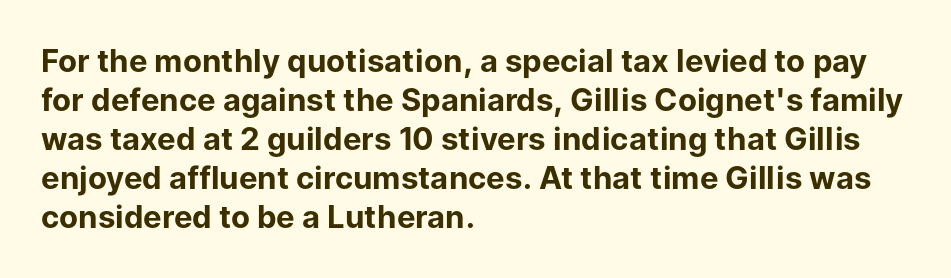
Q: Is the text bold? A: Yes.
Q: Is the text italic (slanted)? A: No, it is upright.
Q: Is the typeface a serif or a sans-serif typeface? A: Sans-serif.
Q: Is the text underlined? A: No.
Q: How is the paragraph aligned? A: Left-aligned.
Q: Is the spacing between letters normal or unusually wide? A: Normal.
Q: Is the spacing between lines tight, normal or loose? A: Normal.
Q: Width (condensed, normal, or wide)? A: Normal.
Q: Stroke contrast? A: Low.
Q: x-height? A: Medium.
Q: Monospaced? A: No.
